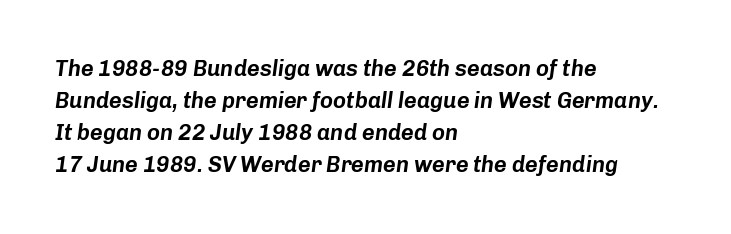
Q: Is the text italic (slanted)? A: Yes, it leans right by about 8 degrees.
Q: Is the text underlined? A: No.
Q: How is the paragraph aligned? A: Left-aligned.
Q: Is the spacing between letters normal or unusually wide? A: Normal.
Q: Is the spacing between lines tight, normal or loose? A: Normal.
